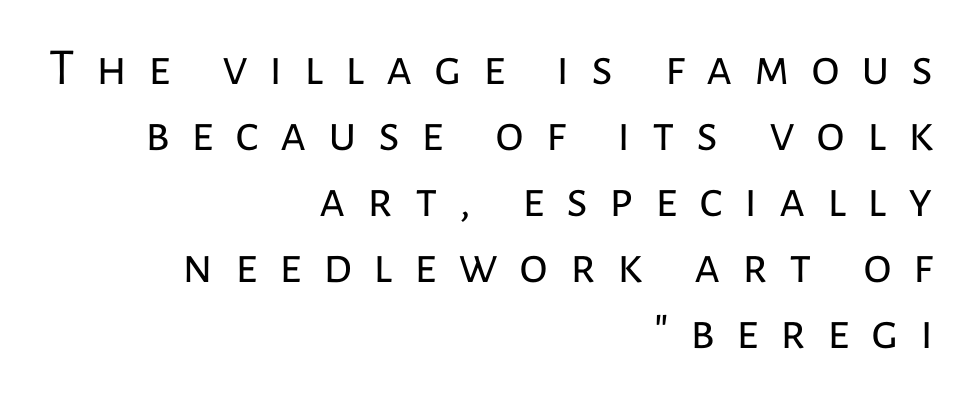
{"serif": "no", "italic": "no", "bold": "no", "weight": "regular", "width": "normal", "stroke_contrast": "low", "x_height": "medium", "monospaced": "no", "underline": "no", "align": "right", "line_spacing": "normal", "line_spacing_ratio": 1.27, "letter_spacing": "wide", "letter_spacing_em": 0.41, "glyph_px": 52}
